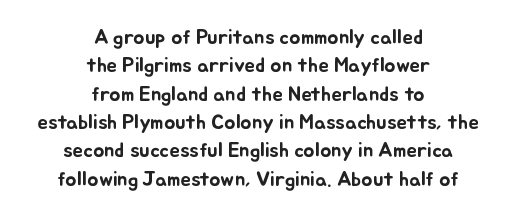
Designer's note — italics off, roman on. The line-height multiplier appears to be the usual default. Layout note: lines centered. Short note: letters normally spaced. Check the space under the baseline: it is left empty.
